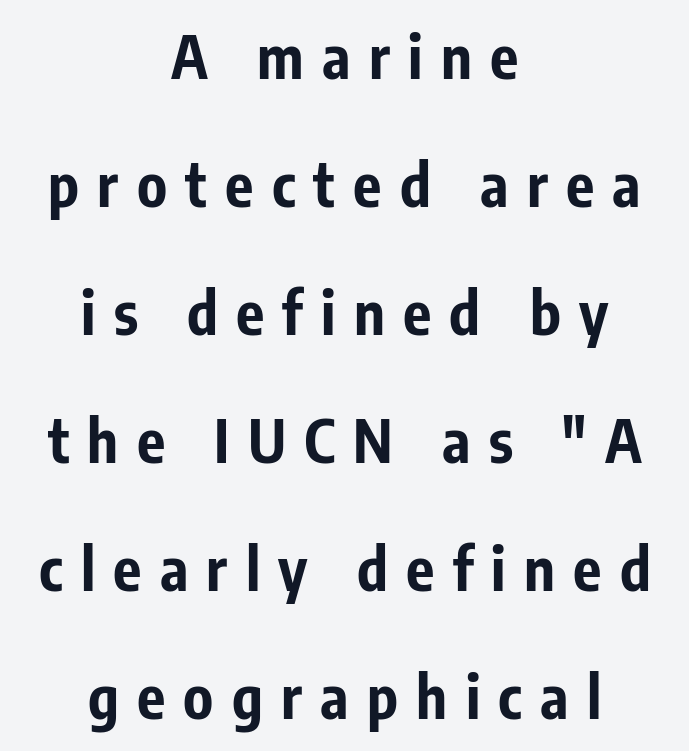
Ordinary non-slanted type is in use. On the weight axis this lands at bold, roughly 700. These lines stack symmetrically, like a column narrowing and widening about its center. Are there feet on the stems? There aren't — it's a sans. Does extra space separate the letters? Yes, quite a lot of it.
